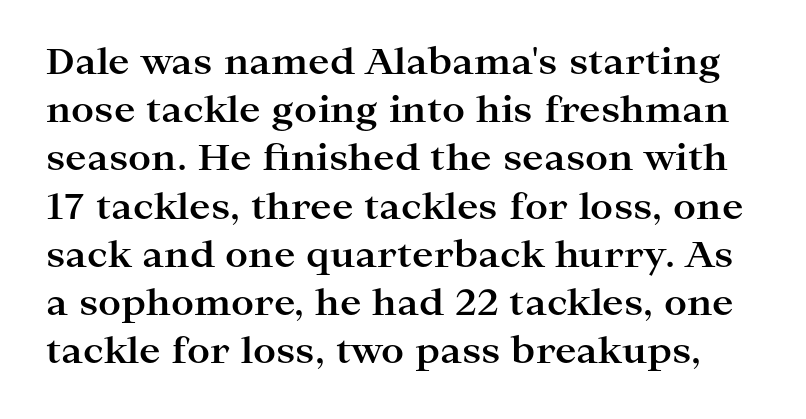
The image shows 36 px bold, wide serif type, upright; set normal line spacing (1.34x), normal letter spacing, not underlined; high stroke contrast and a medium x-height.
